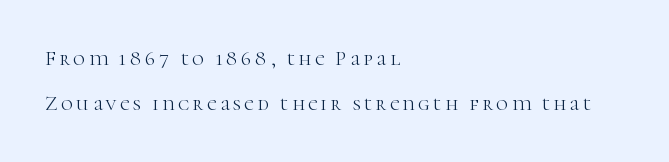
The image shows 21 px text type, upright; set left-aligned, loose line spacing (2.13x), not underlined.
